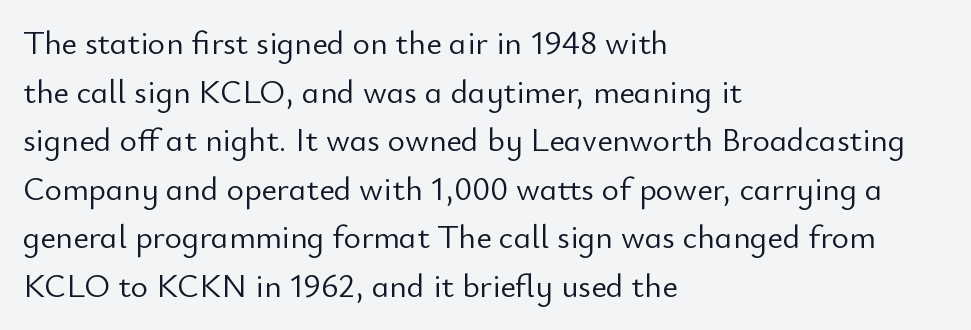
{"serif": "no", "italic": "no", "bold": "no", "weight": "light", "width": "normal", "stroke_contrast": "low", "x_height": "small", "monospaced": "no", "underline": "no", "align": "left", "line_spacing": "normal", "line_spacing_ratio": 1.47, "letter_spacing": "normal", "letter_spacing_em": 0.0, "glyph_px": 33}
